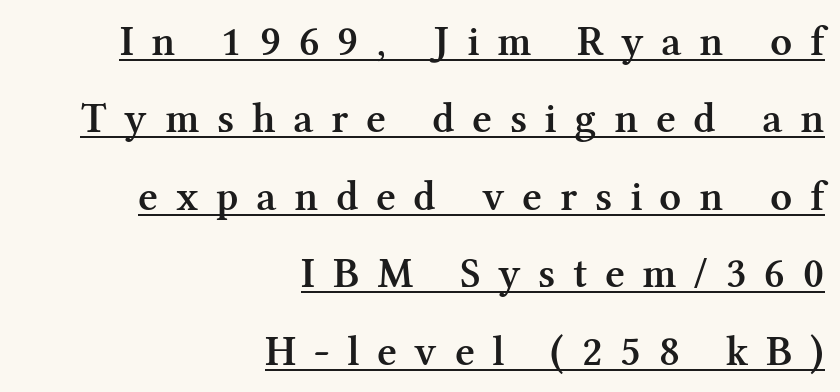
The image shows 43 px semibold serif type, upright; set right-aligned, line spacing 1.8x, unusually wide letter spacing (+0.41 em), underlined; medium stroke contrast and a medium x-height.
